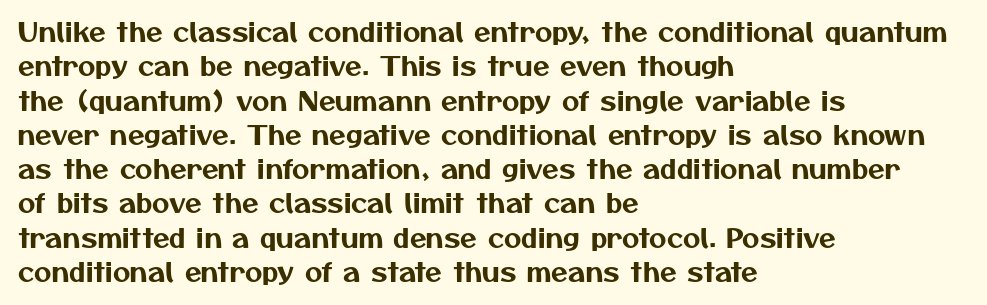
Q: Is the text underlined? A: No.
Q: How is the paragraph aligned? A: Left-aligned.
Q: Is the spacing between letters normal or unusually wide? A: Normal.
Q: Is the spacing between lines tight, normal or loose? A: Normal.
